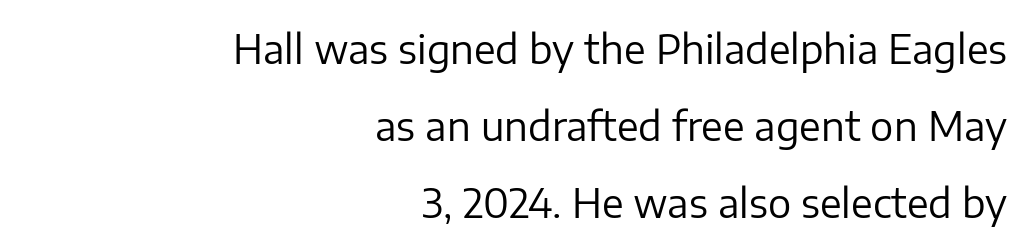
The image shows 39 px regular-weight sans-serif type, upright; set right-aligned, loose line spacing (1.97x), normal letter spacing, not underlined; low stroke contrast and a medium x-height.
